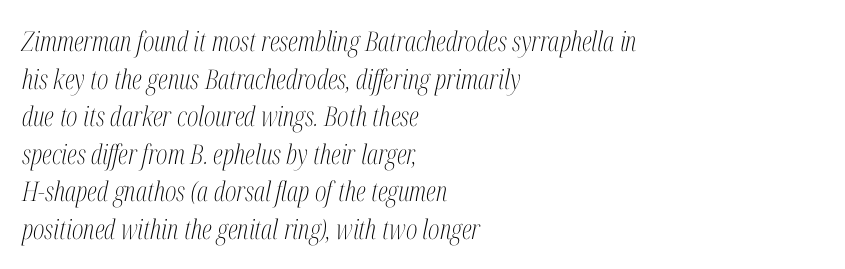
Q: Is the text bold? A: No.
Q: Is the text italic (slanted)? A: Yes, it leans right by about 12 degrees.
Q: Is the text underlined? A: No.
Q: How is the paragraph aligned? A: Left-aligned.
Q: Is the spacing between letters normal or unusually wide? A: Normal.
Q: Is the spacing between lines tight, normal or loose? A: Normal.
